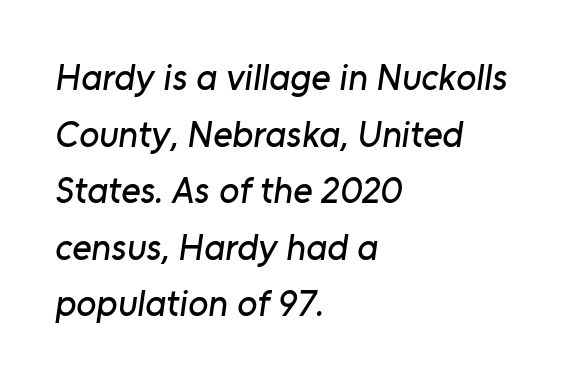
Interline gaps are of average width in this sample. Teacher's note: observe the even left margin — that is flush-left alignment. Spacing between characters is what you'd get straight out of the box. The space directly below the letters is spotless. Typographically, this falls in the sans-serif category. The face used here is proportionally spaced, like ordinary book or web type.
